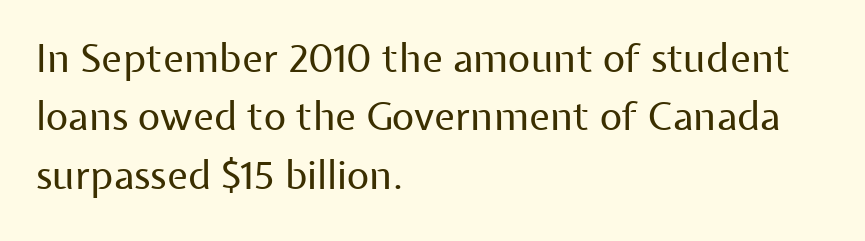
Q: Is the text bold? A: No.
Q: Is the text italic (slanted)? A: No, it is upright.
Q: Is the typeface a serif or a sans-serif typeface? A: Sans-serif.
Q: Is the text underlined? A: No.
Q: How is the paragraph aligned? A: Left-aligned.
Q: Is the spacing between letters normal or unusually wide? A: Normal.
Q: Is the spacing between lines tight, normal or loose? A: Normal.
Q: Width (condensed, normal, or wide)? A: Normal.
Q: Stroke contrast? A: Low.
Q: x-height? A: Medium.
Q: Monospaced? A: No.
